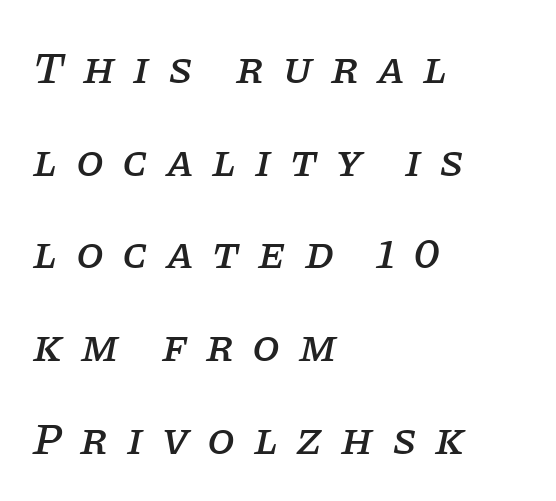
Q: Is the text italic (slanted)? A: Yes, it leans right by about 11 degrees.
Q: Is the typeface a serif or a sans-serif typeface? A: Serif.
Q: Is the text underlined? A: No.
Q: How is the paragraph aligned? A: Left-aligned.
Q: Is the spacing between letters normal or unusually wide? A: Unusually wide.
Q: Is the spacing between lines tight, normal or loose? A: Loose.
Q: Width (condensed, normal, or wide)? A: Normal.
Q: Stroke contrast? A: Low.
Q: x-height? A: Large.
Q: Monospaced? A: No.
